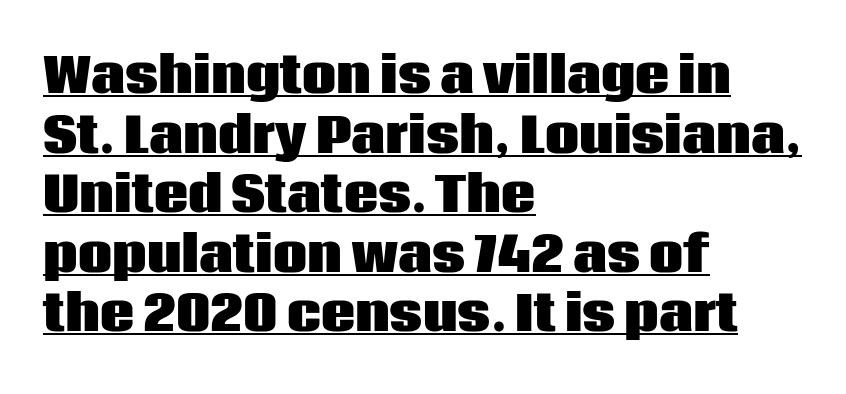
The rendering shows plain stroke endings on the letterforms — a sans-serif design. Character widths vary here, with narrow letters taking less room than wide ones. The rag falls on the right side of this text block. The letterforms sit shoulder to shoulder at normal distance. Strokes here are thick enough to call this a true bold.
